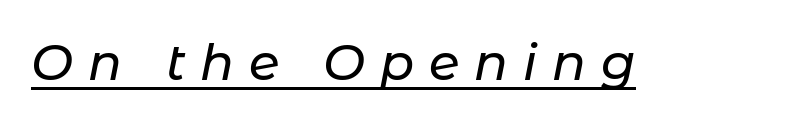
{"italic": "yes", "lean": "right", "slant_degrees": 11, "width": "normal", "stroke_contrast": "low", "x_height": "medium", "monospaced": "no", "underline": "yes", "letter_spacing": "wide", "letter_spacing_em": 0.3, "glyph_px": 50}
